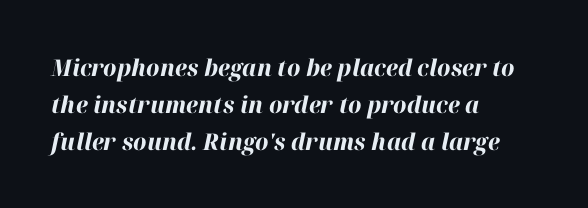
Q: Is the text bold? A: Yes.
Q: Is the text italic (slanted)? A: Yes, it leans right by about 12 degrees.
Q: Is the text underlined? A: No.
Q: How is the paragraph aligned? A: Left-aligned.
Q: Is the spacing between letters normal or unusually wide? A: Normal.
Q: Is the spacing between lines tight, normal or loose? A: Normal.
